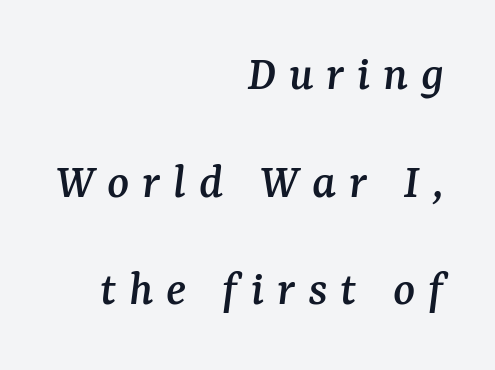
{"serif": "yes", "italic": "yes", "lean": "right", "slant_degrees": 7, "width": "normal", "stroke_contrast": "medium", "x_height": "medium", "monospaced": "no", "underline": "no", "align": "right", "line_spacing": "loose", "line_spacing_ratio": 2.11, "letter_spacing": "wide", "letter_spacing_em": 0.25, "glyph_px": 51}
